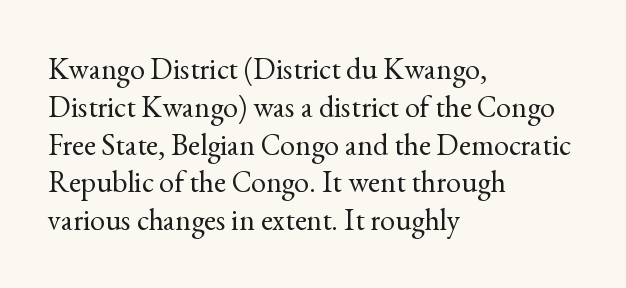
The image shows 30 px regular-weight serif type, upright; set left-aligned, normal line spacing (1.26x), normal letter spacing, not underlined; a small x-height.
